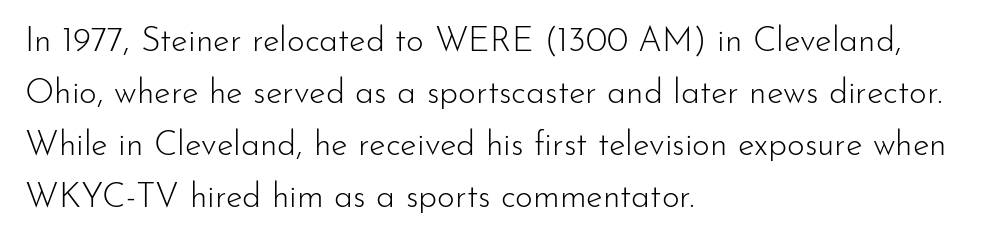
The image shows 34 px light sans-serif type, upright; set left-aligned, normal line spacing (1.53x), normal letter spacing, not underlined; low stroke contrast and a small x-height.
